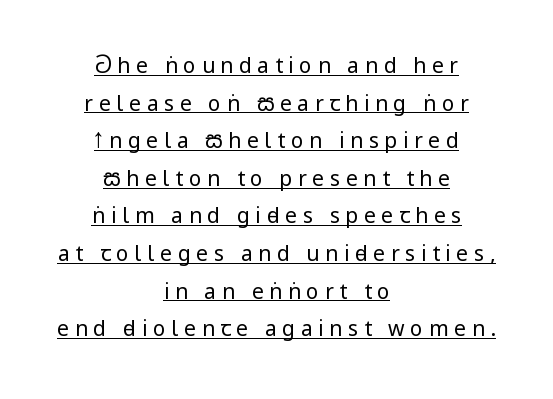
{"italic": "no", "bold": "no", "underline": "yes", "align": "center", "line_spacing_ratio": 1.79, "letter_spacing": "wide", "letter_spacing_em": 0.27, "glyph_px": 21}
